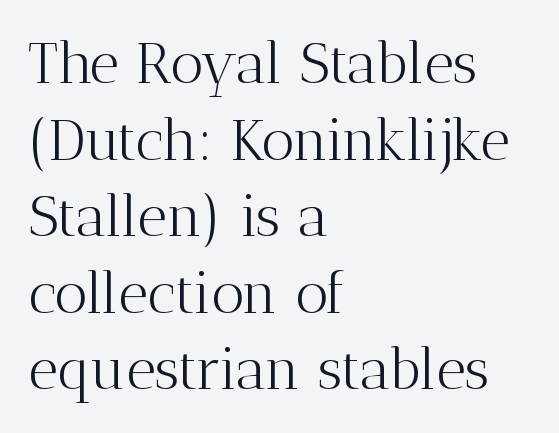
Horizontally, the lines are justified to the leading edge only. Style check: upright. The specimen omits any rule beneath the text block's lines. Heft: none added — not bold.
